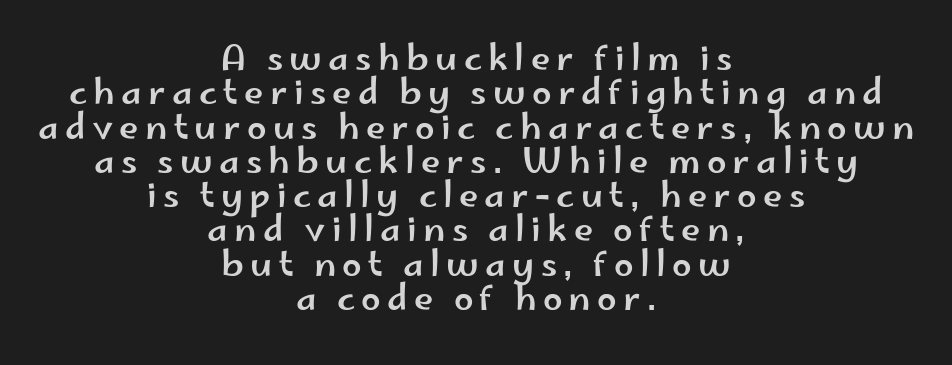
{"serif": "no", "italic": "no", "width": "wide", "stroke_contrast": "low", "x_height": "small", "monospaced": "no", "underline": "no", "align": "center", "line_spacing": "tight", "line_spacing_ratio": 0.98, "glyph_px": 35}
